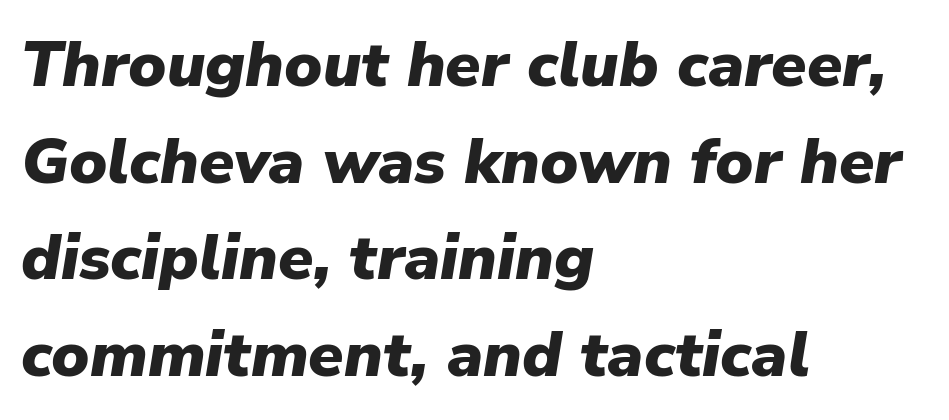
Q: Is the text bold? A: Yes.
Q: Is the text italic (slanted)? A: Yes, it leans right by about 9 degrees.
Q: Is the text underlined? A: No.
Q: How is the paragraph aligned? A: Left-aligned.
Q: Is the spacing between letters normal or unusually wide? A: Normal.
Q: Is the spacing between lines tight, normal or loose? A: Normal.
Q: Width (condensed, normal, or wide)? A: Normal.
Q: Stroke contrast? A: Low.
Q: x-height? A: Medium.
Q: Monospaced? A: No.
